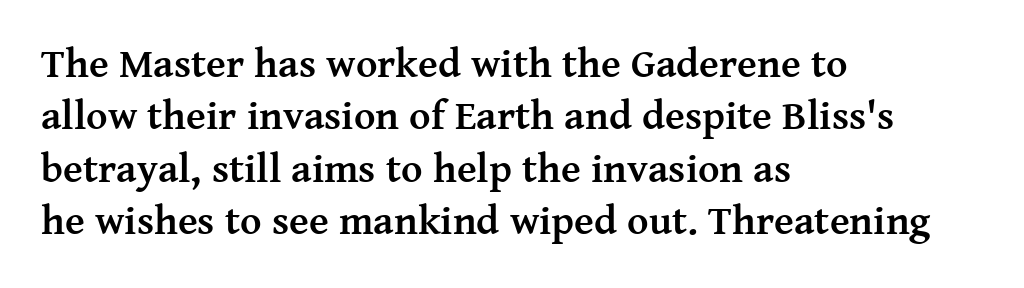
{"serif": "yes", "italic": "no", "bold": "yes", "weight": "semibold", "width": "normal", "stroke_contrast": "medium", "x_height": "medium", "monospaced": "no", "underline": "no", "align": "left", "line_spacing": "normal", "line_spacing_ratio": 1.28, "letter_spacing": "normal", "letter_spacing_em": 0.0, "glyph_px": 41}
